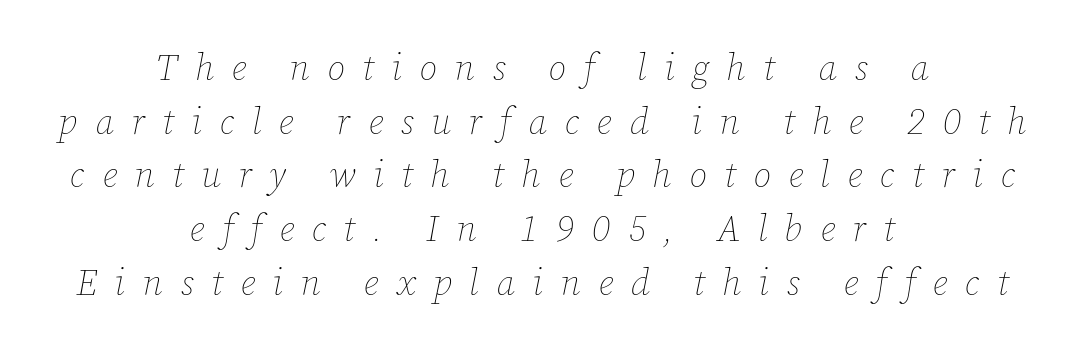
Q: Is the text bold? A: No.
Q: Is the text italic (slanted)? A: Yes, it leans right by about 12 degrees.
Q: Is the text underlined? A: No.
Q: How is the paragraph aligned? A: Centered.
Q: Is the spacing between letters normal or unusually wide? A: Unusually wide.
Q: Is the spacing between lines tight, normal or loose? A: Normal.
Q: Width (condensed, normal, or wide)? A: Normal.
Q: Stroke contrast? A: Low.
Q: x-height? A: Medium.
Q: Monospaced? A: No.
